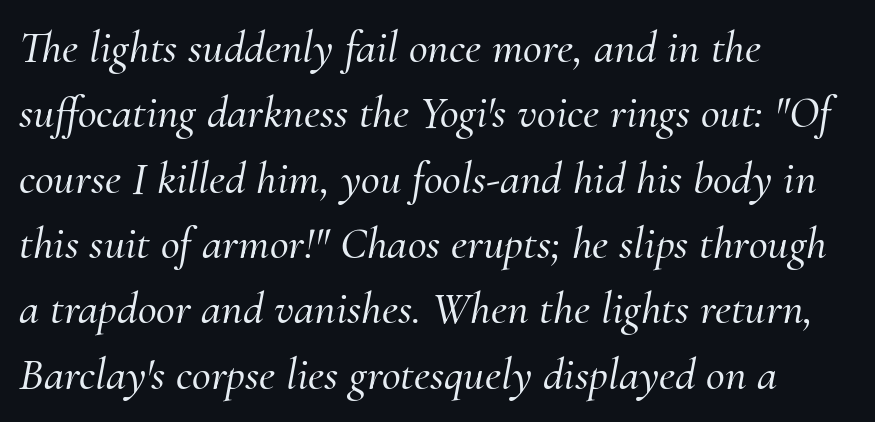
{"serif": "yes", "italic": "yes", "lean": "right", "slant_degrees": 10, "width": "normal", "stroke_contrast": "medium", "x_height": "small", "monospaced": "no", "underline": "no", "align": "left", "line_spacing": "normal", "line_spacing_ratio": 1.42, "letter_spacing": "normal", "letter_spacing_em": 0.0, "glyph_px": 46}
